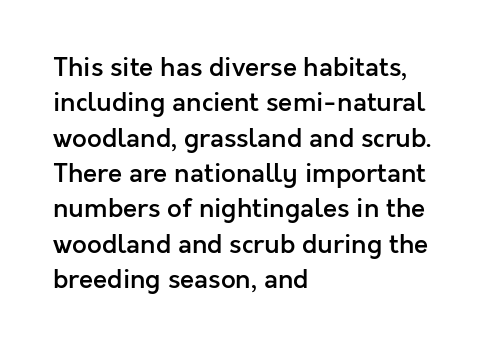
Q: Is the text bold? A: Semi-bold.
Q: Is the text italic (slanted)? A: No, it is upright.
Q: Is the text underlined? A: No.
Q: How is the paragraph aligned? A: Left-aligned.
Q: Is the spacing between letters normal or unusually wide? A: Normal.
Q: Is the spacing between lines tight, normal or loose? A: Normal.
